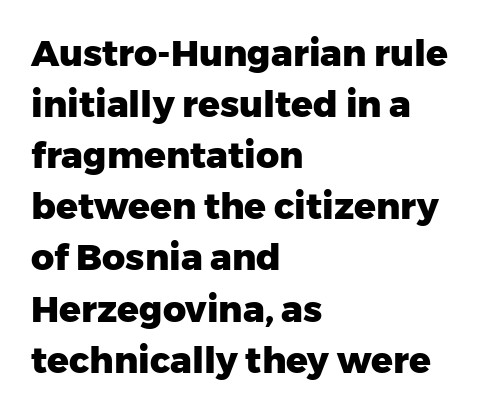
Italic? Not at all — the glyphs are vertical. Is this a fixed-width face? No — the glyphs have proportional, varying widths. The face used here is rendered with its standard letterfit. Descenders are the only things crossing below the line.
